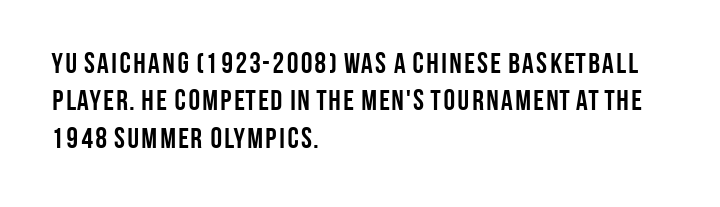
A classic flush-left, rag-right setting is used for this passage. The space beneath each line is pristine and unruled. Emphasis by weight is at full strength: bold. The passage shown is typeset with a sans-serif family. Regular leading. No italicization has been applied; the sample stays upright.
